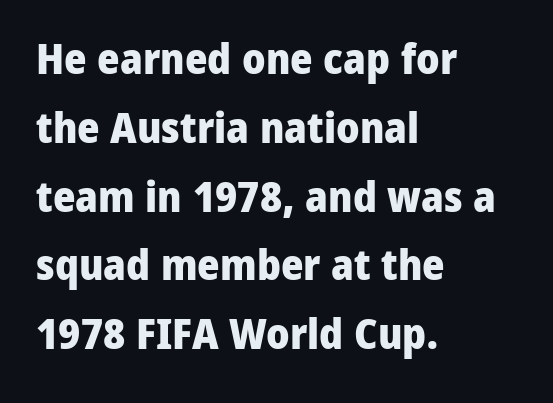
The image shows 43 px heavy sans-serif type, upright; set left-aligned, normal line spacing (1.6x), normal letter spacing, not underlined; low stroke contrast and a medium x-height.
